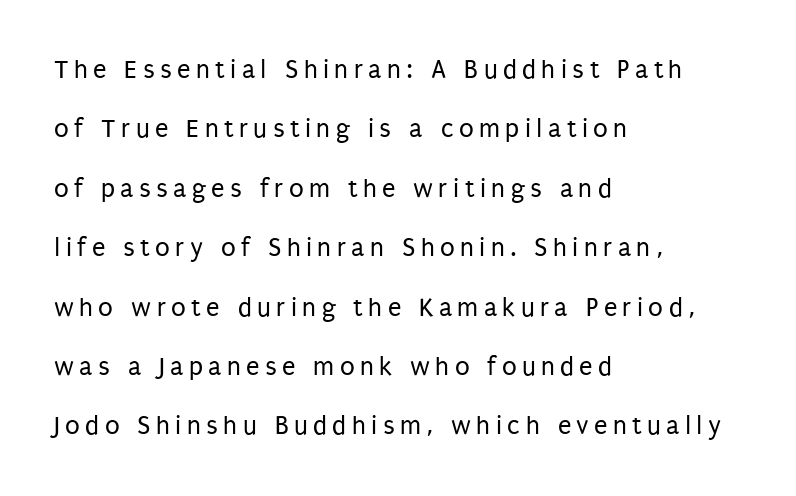
The image shows 27 px text type, upright; set left-aligned, loose line spacing (2.2x), unusually wide letter spacing (+0.2 em), not underlined.
